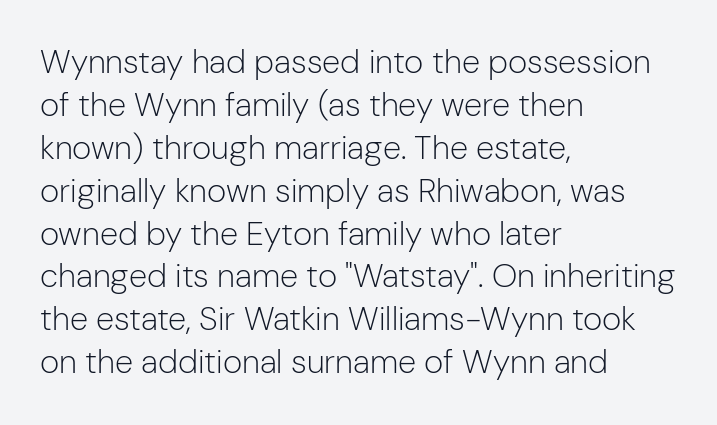
The image shows 33 px light sans-serif type, upright; set left-aligned, normal line spacing (1.3x), normal letter spacing, not underlined; low stroke contrast and a medium x-height.
